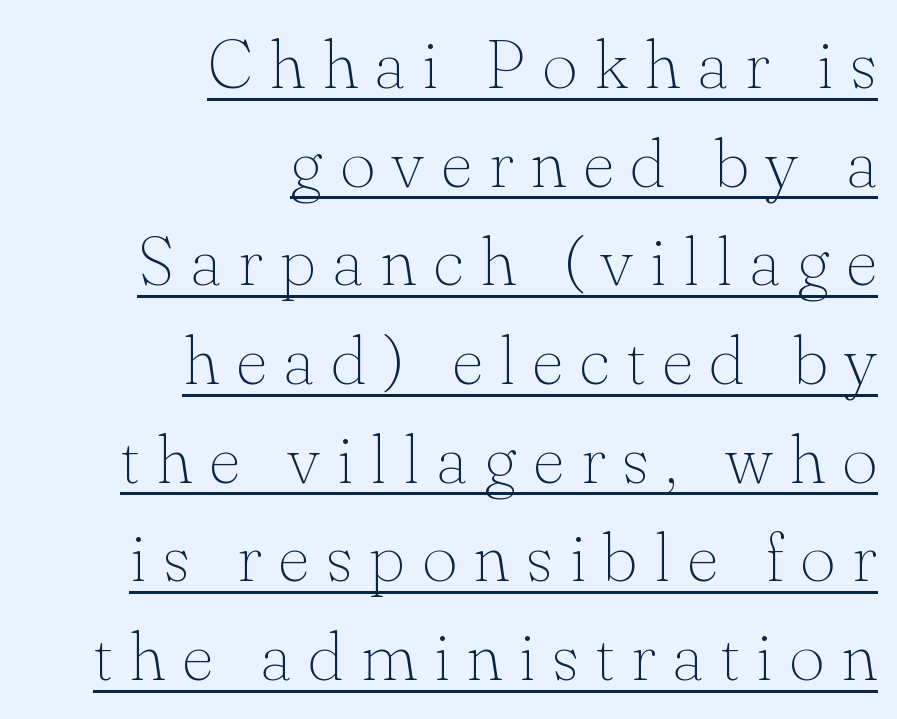
{"serif": "yes", "italic": "no", "bold": "no", "weight": "thin", "width": "normal", "stroke_contrast": "low", "x_height": "small", "monospaced": "no", "underline": "yes", "align": "right", "line_spacing": "normal", "line_spacing_ratio": 1.43, "letter_spacing": "wide", "letter_spacing_em": 0.24, "glyph_px": 69}
